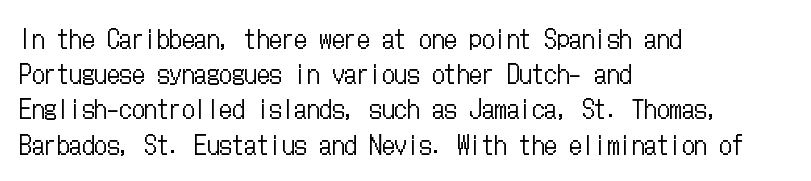
The image shows 25 px text type, upright; set left-aligned, normal line spacing (1.41x), normal letter spacing, not underlined.
